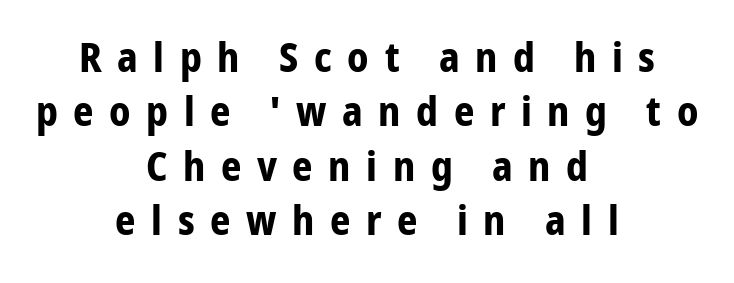
Do the characters align in a grid? No, the font is proportional. You'd pick this weight for a headline — it's a proper bold. The foot of each line stays bare and open. Notice how descenders clear the ascenders below comfortably — that's standard leading.
